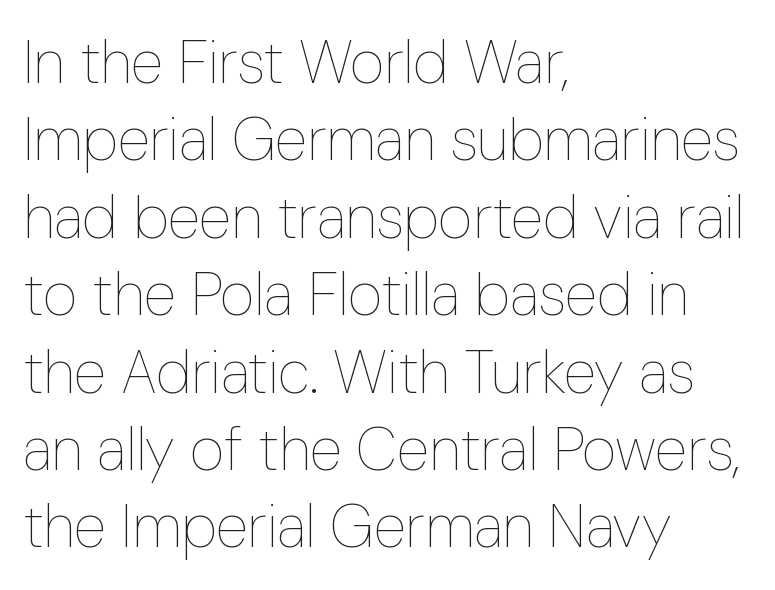
The passage shown stacks its lines at a standard gap. Bold? No — there's no thickening of the strokes. Tracking here is standard; glyphs follow each other at the usual distance. The baseline area is clear.
